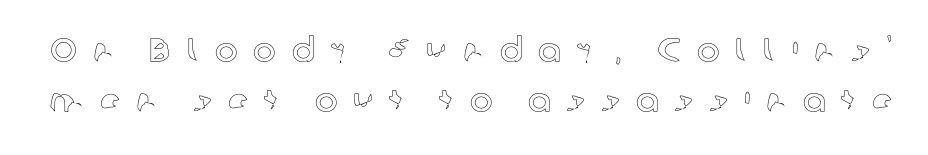
{"italic": "no", "width": "normal", "x_height": "medium", "monospaced": "no", "underline": "no", "line_spacing": "normal", "line_spacing_ratio": 1.47, "letter_spacing": "wide", "letter_spacing_em": 0.46, "glyph_px": 34}
